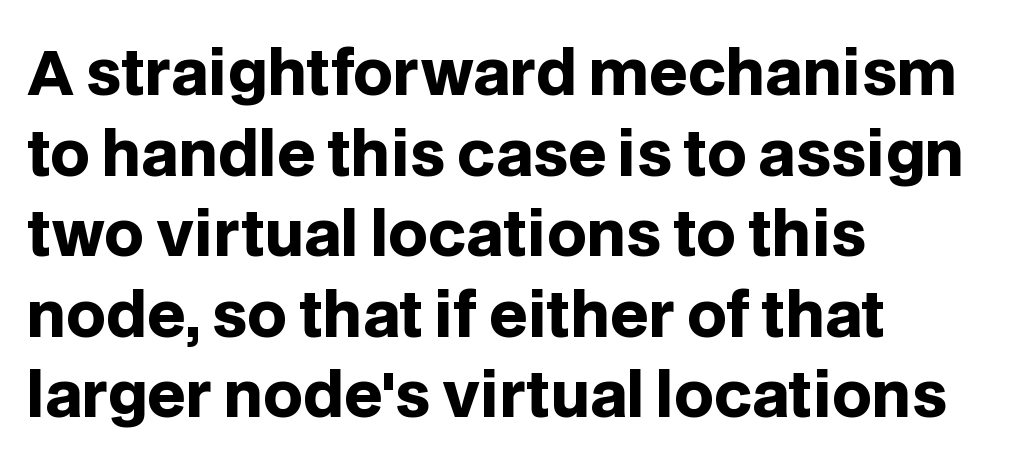
The image shows 61 px heavy sans-serif type, upright; set left-aligned, normal line spacing (1.32x), normal letter spacing, not underlined; low stroke contrast and a large x-height.
